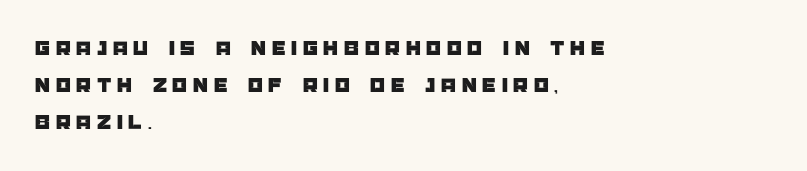
{"italic": "no", "underline": "no", "align": "left", "line_spacing_ratio": 1.77, "letter_spacing": "wide", "letter_spacing_em": 0.28, "glyph_px": 21}
